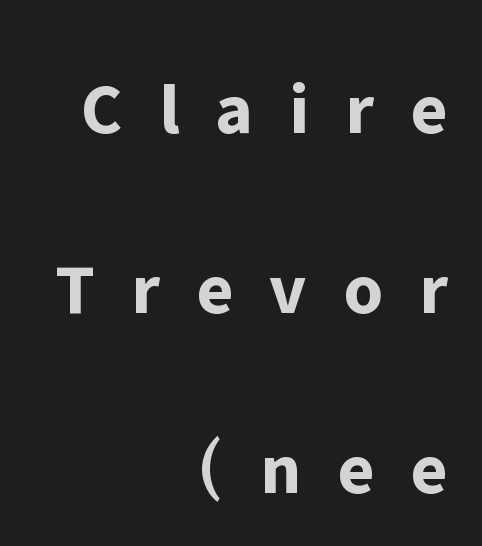
Q: Is the text bold? A: Yes.
Q: Is the text italic (slanted)? A: No, it is upright.
Q: Is the typeface a serif or a sans-serif typeface? A: Sans-serif.
Q: Is the text underlined? A: No.
Q: How is the paragraph aligned? A: Right-aligned.
Q: Is the spacing between letters normal or unusually wide? A: Unusually wide.
Q: Is the spacing between lines tight, normal or loose? A: Loose.
Q: Width (condensed, normal, or wide)? A: Normal.
Q: Stroke contrast? A: Low.
Q: x-height? A: Medium.
Q: Monospaced? A: No.
